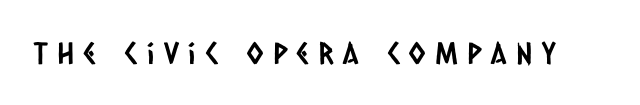
Rule under the text: the space is simply empty. Is this a fixed-width face? No — the glyphs have proportional, varying widths. Type style note: lacks serifs. Substantial extra tracking has been applied to these lines.
